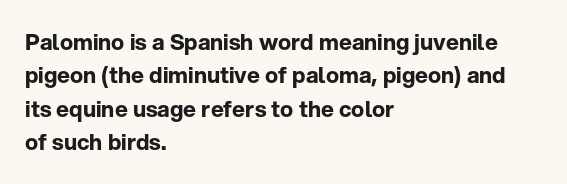
The strip under each line holds only bare page. Between one letter and the next there's only the usual sliver of space. Is there any slant? The stems are plumb. Plenty of ink on the page — the face is bold. Leading matches the norm, producing a regular column.
